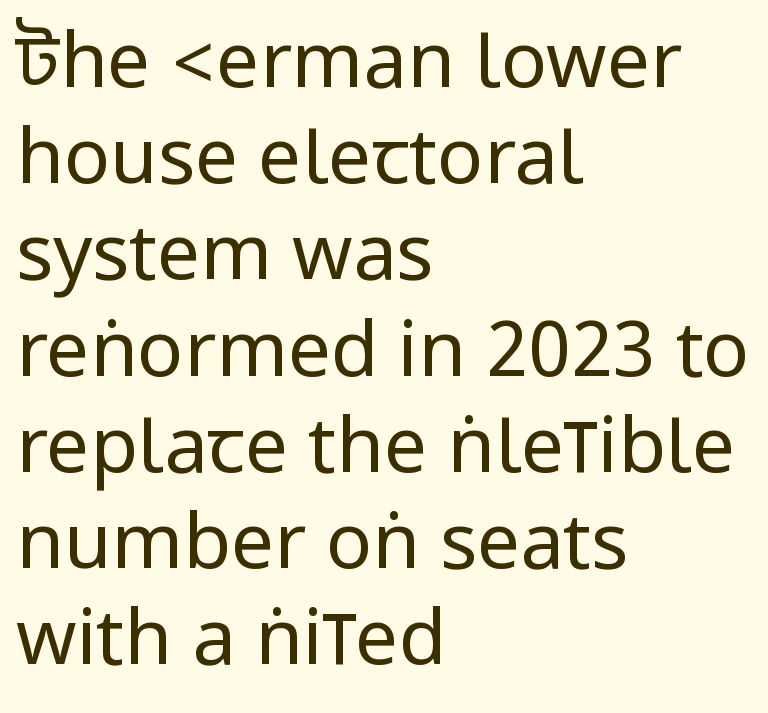
{"serif": "no", "italic": "no", "bold": "no", "weight": "regular", "width": "condensed", "stroke_contrast": "low", "underline": "no", "align": "left", "line_spacing": "normal", "line_spacing_ratio": 1.25, "letter_spacing": "normal", "letter_spacing_em": 0.0, "glyph_px": 77}
